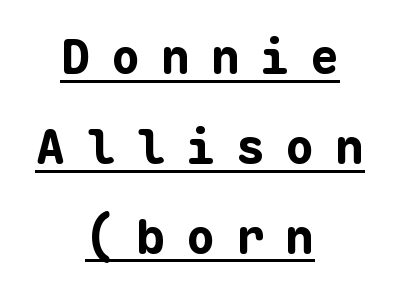
The type family on display is of the sans-serif kind. Weight check: bold — yes, fully. Is this a fixed-width face? Yes — each glyph sits in an identical cell. The letters stand upright; this is a roman face. One-word summary of the alignment: center. Inter-character spacing is expanded well beyond the font's built-in metrics.
